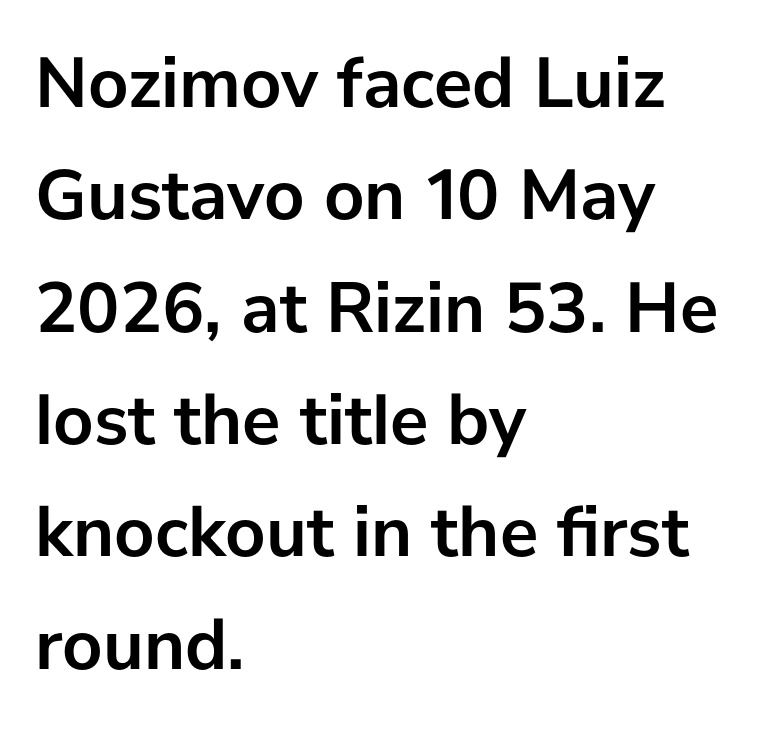
Visually the block forms a straight wall on the left and a jagged coastline on the right. Tracking value appears to be zero — textbook default spacing. Evenly set lines give the paragraph a standard silhouette. Typographically, this falls in the sans-serif category.
